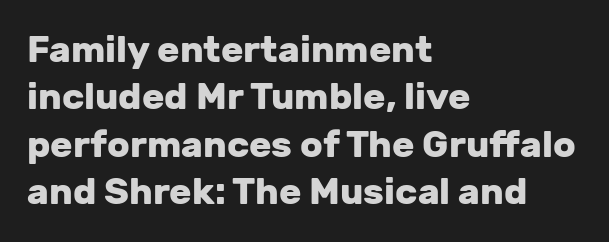
The image shows 37 px heavy sans-serif type, upright; set left-aligned, normal line spacing (1.28x), normal letter spacing, not underlined; low stroke contrast and a medium x-height.
